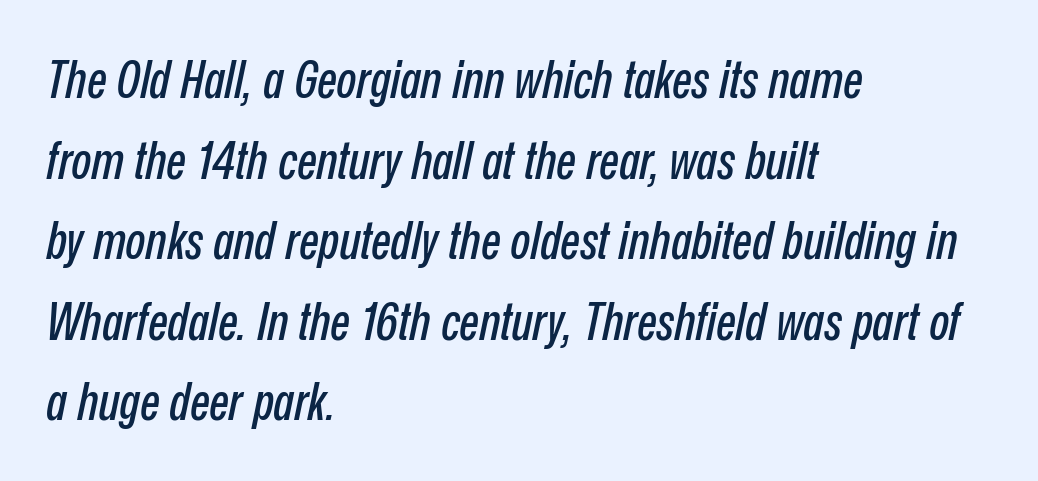
Q: Is the text italic (slanted)? A: Yes, it leans right by about 12 degrees.
Q: Is the text underlined? A: No.
Q: How is the paragraph aligned? A: Left-aligned.
Q: Is the spacing between letters normal or unusually wide? A: Normal.
Q: Is the spacing between lines tight, normal or loose? A: Normal.
Q: Width (condensed, normal, or wide)? A: Condensed.
Q: Stroke contrast? A: Low.
Q: x-height? A: Medium.
Q: Monospaced? A: No.
